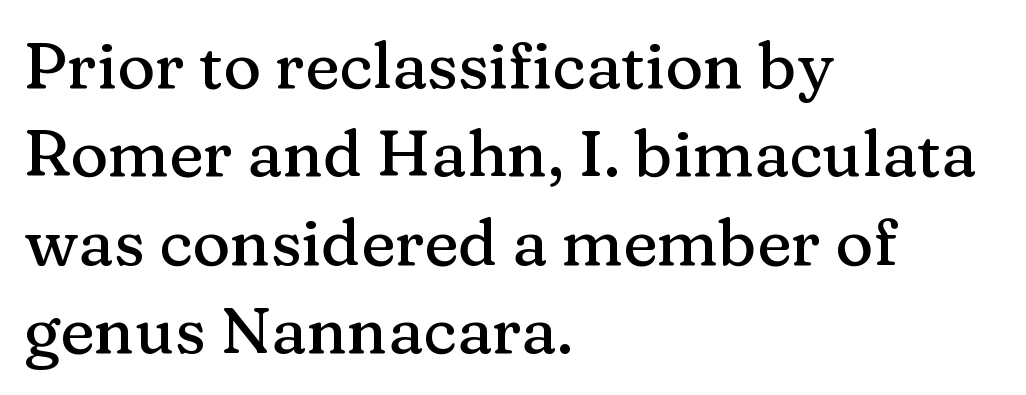
The image shows 65 px serif type, upright; set left-aligned, normal line spacing (1.36x), normal letter spacing, not underlined; medium stroke contrast and a medium x-height.
